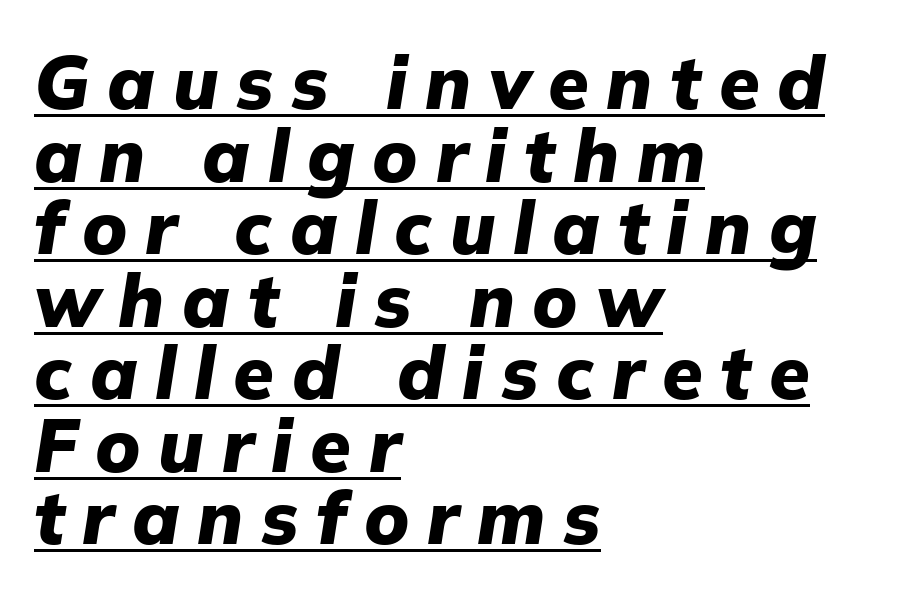
{"italic": "yes", "lean": "right", "slant_degrees": 9, "bold": "yes", "weight": "heavy", "width": "normal", "stroke_contrast": "low", "x_height": "medium", "monospaced": "no", "underline": "yes", "align": "left", "line_spacing": "tight", "line_spacing_ratio": 0.98, "letter_spacing": "wide", "letter_spacing_em": 0.24, "glyph_px": 74}
